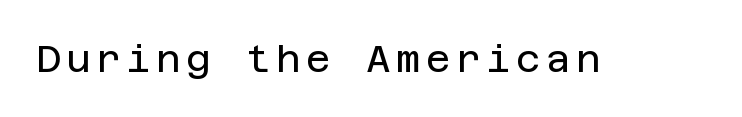
Q: Is the text bold? A: No.
Q: Is the text italic (slanted)? A: No, it is upright.
Q: Is the typeface a serif or a sans-serif typeface? A: Sans-serif.
Q: Is the text underlined? A: No.
Q: Width (condensed, normal, or wide)? A: Normal.
Q: Stroke contrast? A: Low.
Q: x-height? A: Large.
